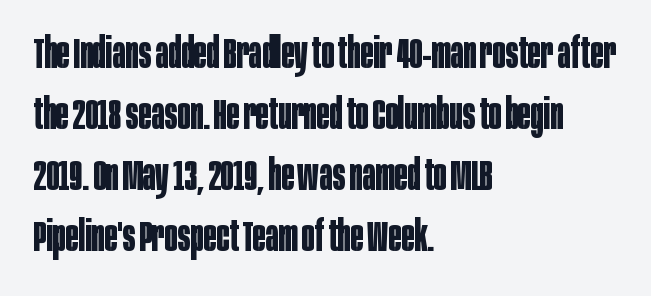
{"serif": "no", "italic": "no", "bold": "yes", "weight": "bold", "width": "condensed", "stroke_contrast": "low", "x_height": "large", "monospaced": "no", "underline": "no", "align": "left", "line_spacing": "normal", "line_spacing_ratio": 1.42, "letter_spacing": "normal", "letter_spacing_em": 0.0, "glyph_px": 43}
